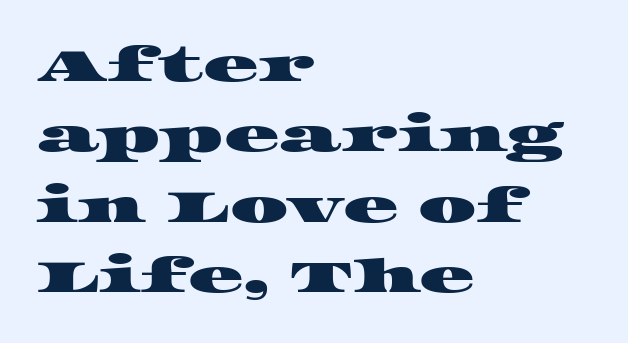
Q: Is the typeface a serif or a sans-serif typeface? A: Serif.
Q: Is the text underlined? A: No.
Q: How is the paragraph aligned? A: Left-aligned.
Q: Is the spacing between letters normal or unusually wide? A: Normal.
Q: Is the spacing between lines tight, normal or loose? A: Normal.
Q: Width (condensed, normal, or wide)? A: Wide.
Q: Stroke contrast? A: High.
Q: x-height? A: Large.
Q: Monospaced? A: No.
